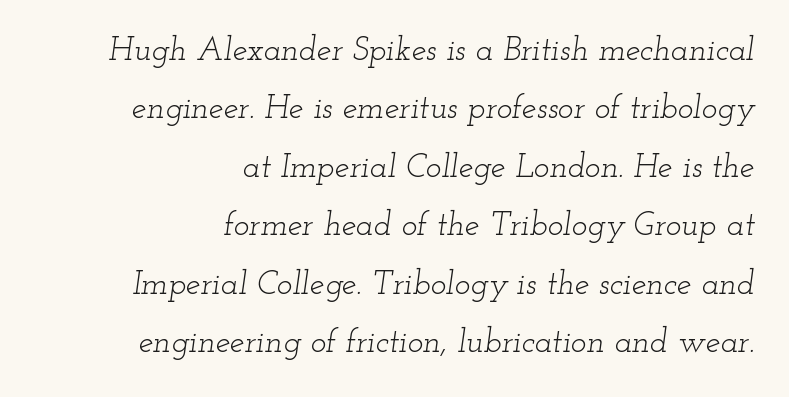
{"serif": "yes", "italic": "yes", "lean": "right", "slant_degrees": 12, "bold": "no", "weight": "light", "width": "wide", "stroke_contrast": "low", "x_height": "small", "monospaced": "no", "underline": "no", "align": "right", "line_spacing_ratio": 1.77, "letter_spacing": "normal", "letter_spacing_em": 0.0, "glyph_px": 33}
